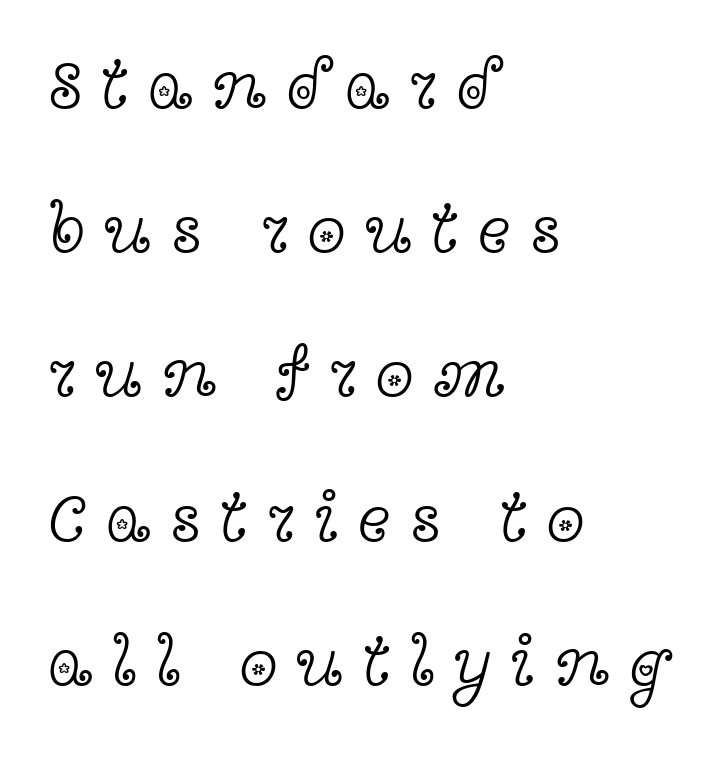
Q: Is the text bold? A: No.
Q: Is the text italic (slanted)? A: No, it is upright.
Q: Is the typeface a serif or a sans-serif typeface? A: Serif.
Q: Is the text underlined? A: No.
Q: How is the paragraph aligned? A: Left-aligned.
Q: Is the spacing between letters normal or unusually wide? A: Unusually wide.
Q: Is the spacing between lines tight, normal or loose? A: Loose.
Q: Width (condensed, normal, or wide)? A: Wide.
Q: x-height? A: Medium.
Q: Monospaced? A: No.
